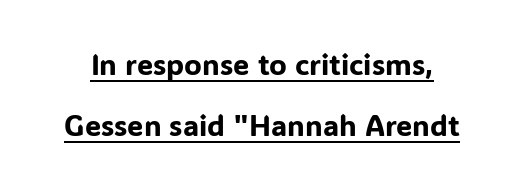
Q: Is the text italic (slanted)? A: No, it is upright.
Q: Is the typeface a serif or a sans-serif typeface? A: Sans-serif.
Q: Is the text underlined? A: Yes.
Q: Is the spacing between letters normal or unusually wide? A: Normal.
Q: Is the spacing between lines tight, normal or loose? A: Loose.
Q: Width (condensed, normal, or wide)? A: Normal.
Q: Stroke contrast? A: Low.
Q: x-height? A: Medium.
Q: Monospaced? A: No.
